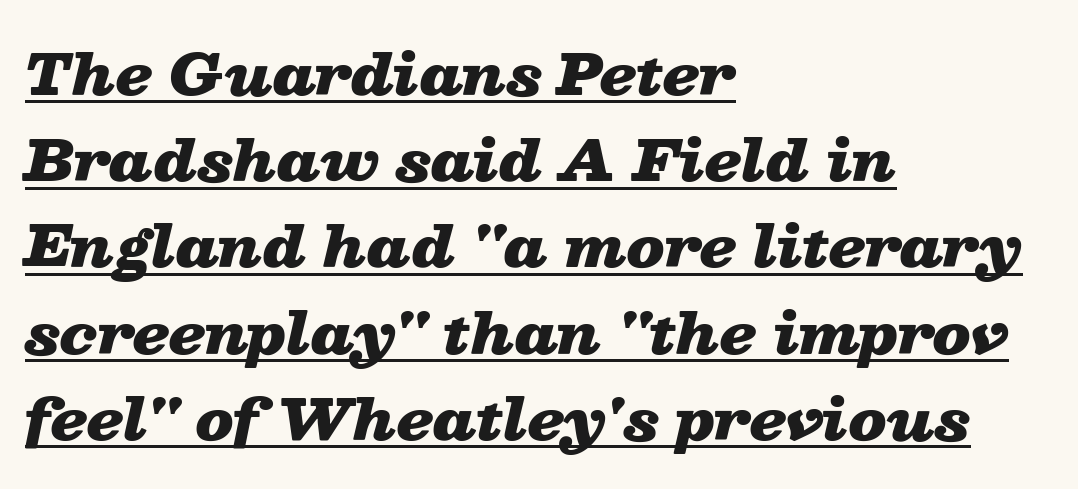
Q: Is the text bold? A: Yes.
Q: Is the text italic (slanted)? A: Yes, it leans right by about 13 degrees.
Q: Is the text underlined? A: Yes.
Q: How is the paragraph aligned? A: Left-aligned.
Q: Is the spacing between letters normal or unusually wide? A: Normal.
Q: Is the spacing between lines tight, normal or loose? A: Normal.
Q: Width (condensed, normal, or wide)? A: Wide.
Q: Stroke contrast? A: Low.
Q: x-height? A: Medium.
Q: Monospaced? A: No.
